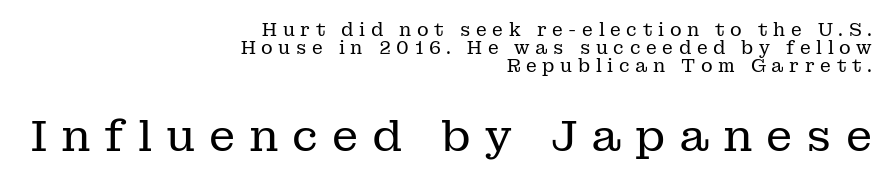
Proportional: the letters do not fall into vertical columns. The lower block of text is set noticeably larger than the block above it. Nothing heavy about these letters — not bold at all. Upright lettering throughout. Stroke terminals: seriffed. Just letters on the line, the space beneath them empty.
